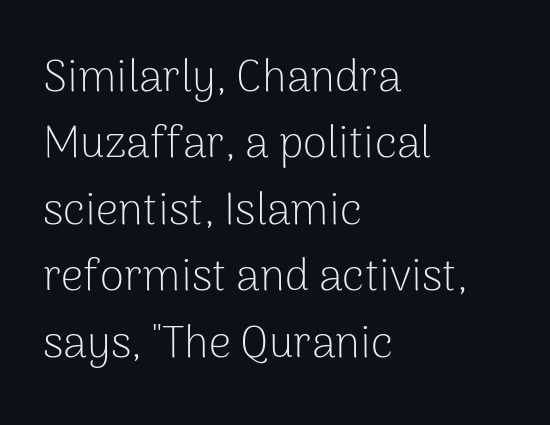
{"serif": "no", "italic": "no", "bold": "no", "weight": "light", "width": "normal", "stroke_contrast": "low", "x_height": "medium", "monospaced": "no", "underline": "no", "align": "left", "line_spacing": "normal", "line_spacing_ratio": 1.51, "letter_spacing": "normal", "letter_spacing_em": 0.0, "glyph_px": 44}
